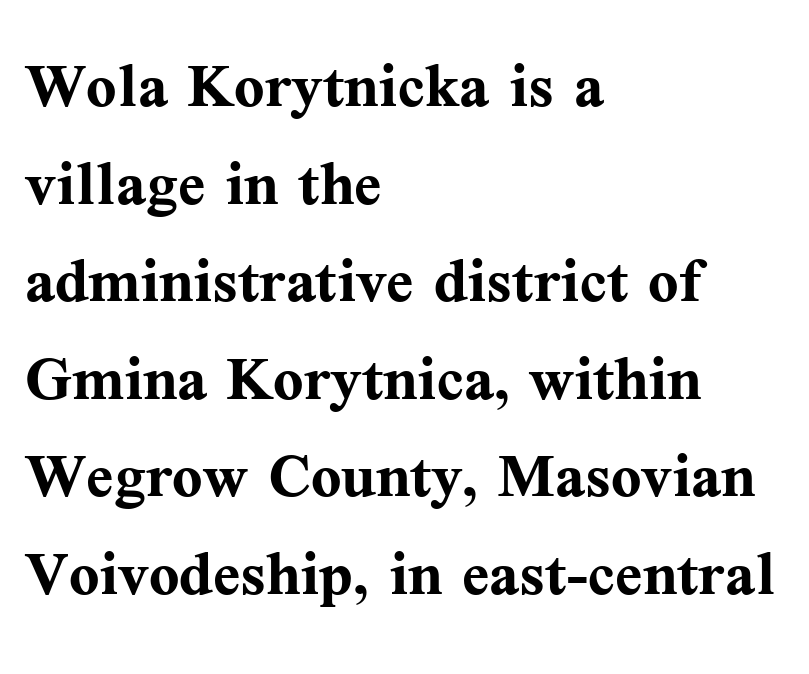
Posture: vertical. Alignment: flush left. Caption: bold face, heavy strokes. The space directly below the letters is spotless.
